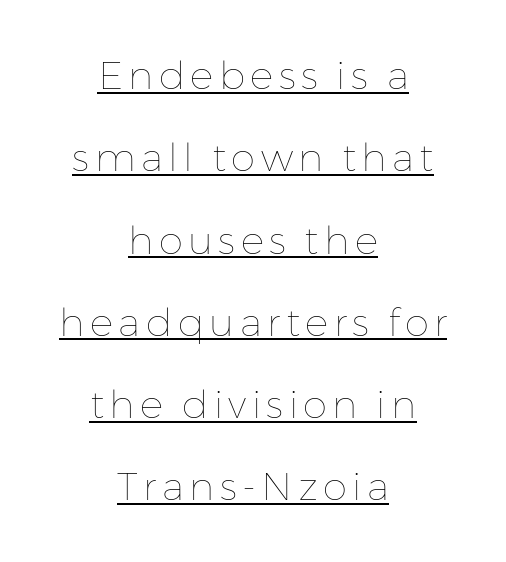
The image shows 39 px thin type, upright; set centered, loose line spacing (2.11x), underlined; low stroke contrast and a medium x-height.
